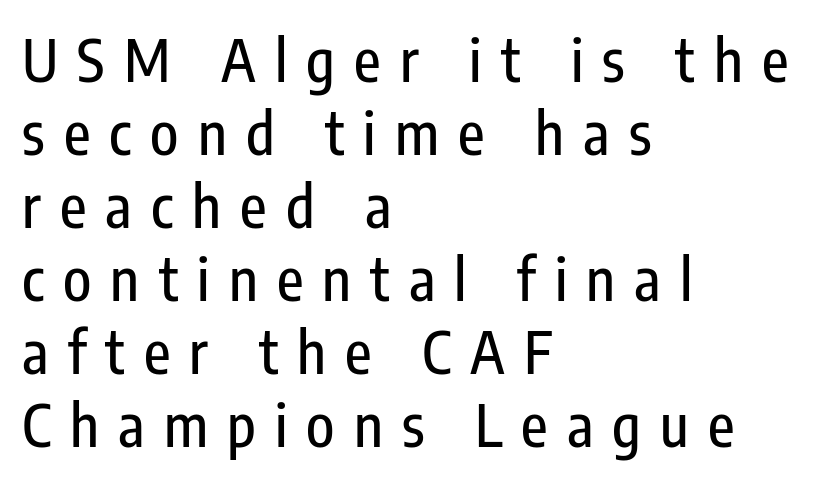
Q: Is the text italic (slanted)? A: No, it is upright.
Q: Is the typeface a serif or a sans-serif typeface? A: Sans-serif.
Q: Is the text underlined? A: No.
Q: How is the paragraph aligned? A: Left-aligned.
Q: Is the spacing between letters normal or unusually wide? A: Unusually wide.
Q: Is the spacing between lines tight, normal or loose? A: Normal.
Q: Width (condensed, normal, or wide)? A: Condensed.
Q: Stroke contrast? A: Low.
Q: x-height? A: Medium.
Q: Monospaced? A: No.
